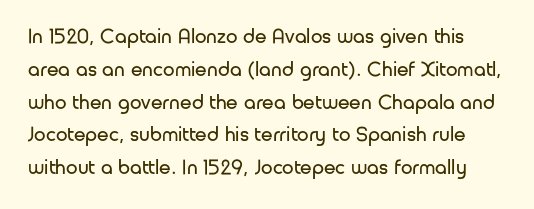
{"italic": "no", "bold": "no", "underline": "no", "line_spacing": "normal", "line_spacing_ratio": 1.56, "letter_spacing": "normal", "letter_spacing_em": 0.0, "glyph_px": 21}
